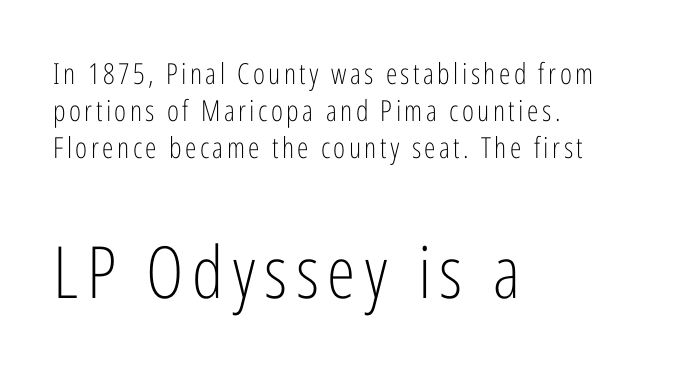
Q: Is the text bold? A: No.
Q: Is the text italic (slanted)? A: No, it is upright.
Q: Is the typeface a serif or a sans-serif typeface? A: Sans-serif.
Q: Is the text underlined? A: No.
Q: How is the paragraph aligned? A: Left-aligned.
Q: Is the spacing between lines tight, normal or loose? A: Normal.
Q: Which block of text is set in a larger size, the first (top) or the second (bottom)? A: The second (bottom) one.
Q: Width (condensed, normal, or wide)? A: Condensed.
Q: Stroke contrast? A: Low.
Q: x-height? A: Medium.
Q: Monospaced? A: No.
